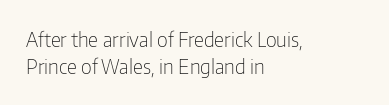
Unlike italic type, these characters show no tilt at all. Honestly, there is no underline to notice here at all. The ragged edge is on the right, which tells us the setting is flush left. Tracking here is standard; glyphs follow each other at the usual distance.
